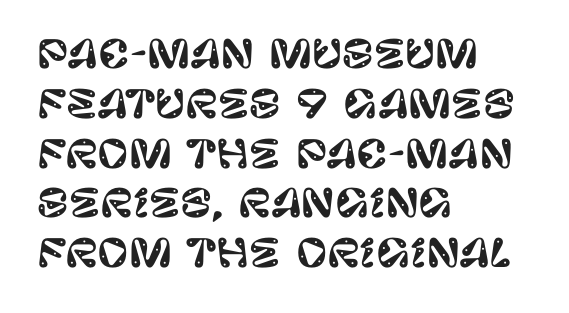
The image shows 38 px sans-serif type; set left-aligned, normal line spacing (1.31x), normal letter spacing, not underlined; low stroke contrast and a large x-height.
